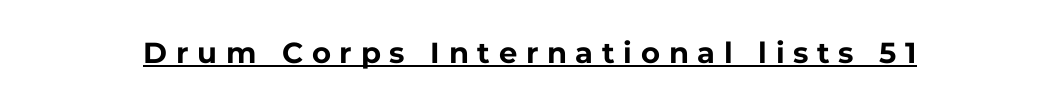
The image shows 29 px bold sans-serif type, upright; set unusually wide letter spacing (+0.3 em), underlined; low stroke contrast and a medium x-height.
